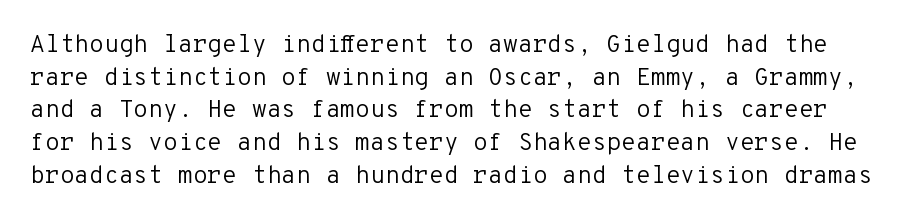
Lines of text with bare space underneath. The letters look calm and open, with moderate or lighter stems. There is no visible air inserted between adjacent glyphs. Italic? Not at all — the glyphs are vertical. Compared with typical paragraphs, the rows here are spaced about the same.
